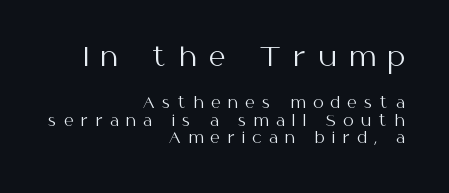
The image shows 26 px text type, upright; set right-aligned, line spacing 1.17x, unusually wide letter spacing (+0.5 em), not underlined; the first (top) block is 1.73x larger.
